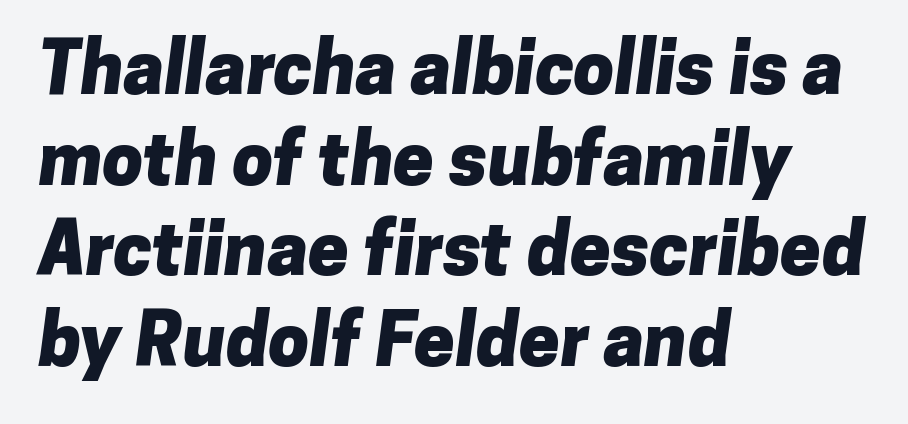
{"serif": "no", "bold": "yes", "weight": "heavy", "width": "normal", "stroke_contrast": "low", "x_height": "medium", "monospaced": "no", "underline": "no", "align": "left", "line_spacing_ratio": 1.24, "letter_spacing": "normal", "letter_spacing_em": 0.0, "glyph_px": 73}
